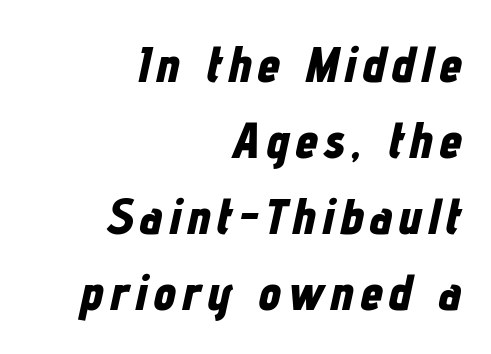
The image shows 51 px bold, condensed type, italic (leaning right); set right-aligned, normal line spacing (1.49x), not underlined; low stroke contrast and a medium x-height.
